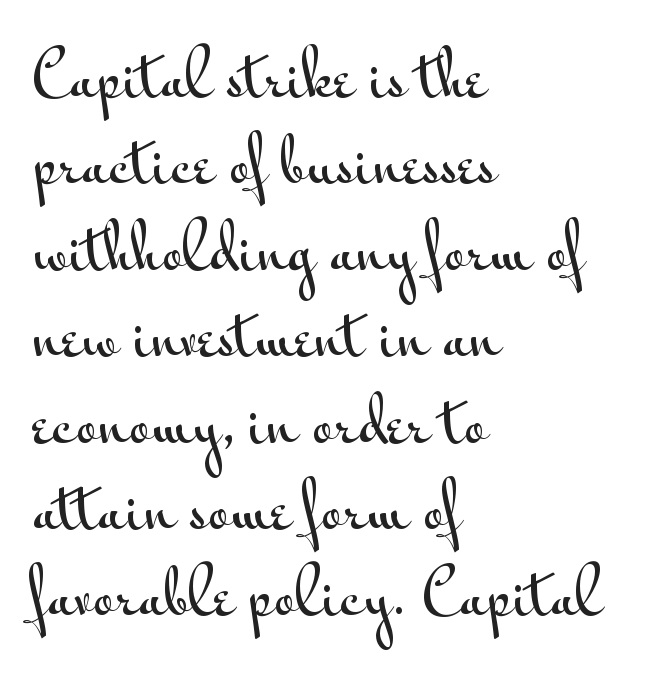
The image shows 60 px wide sans-serif type; set left-aligned, normal line spacing (1.44x), normal letter spacing, not underlined; medium stroke contrast and a small x-height.
